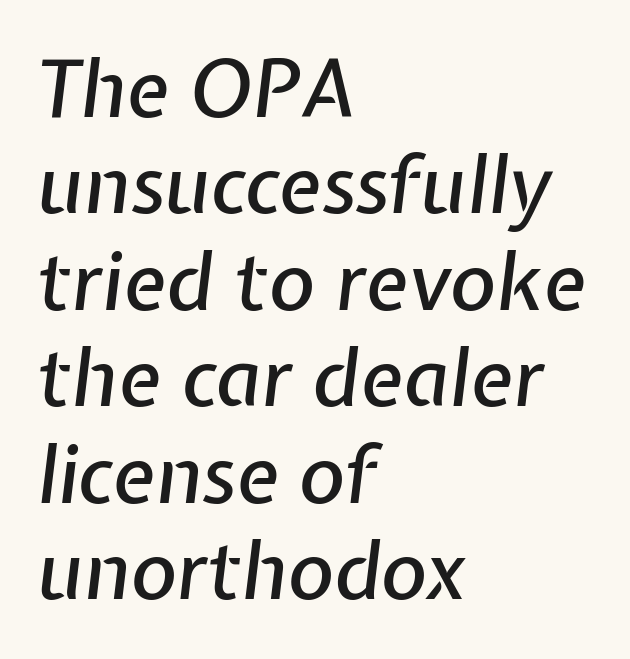
The image shows 79 px text type, italic (leaning right); set left-aligned, line spacing 1.22x, normal letter spacing, not underlined; low stroke contrast and a medium x-height.
